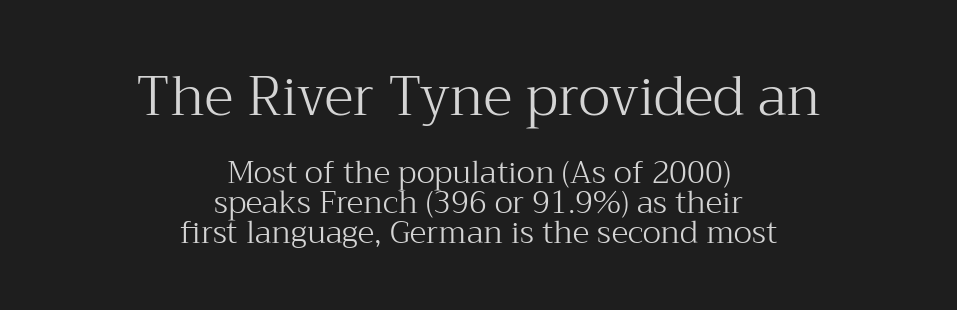
The image shows 54 px light serif type, upright; set centered, tight line spacing (0.96x), normal letter spacing, not underlined; the first (top) block is 1.74x larger; medium stroke contrast and a medium x-height.
